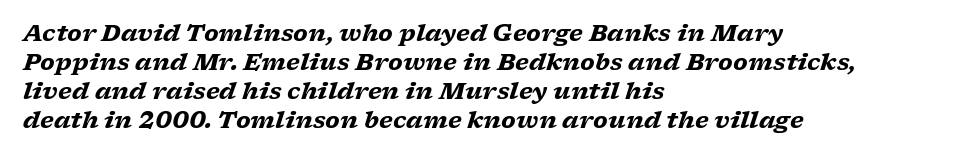
Q: Is the text bold? A: Yes.
Q: Is the text italic (slanted)? A: Yes, it leans right by about 17 degrees.
Q: Is the text underlined? A: No.
Q: How is the paragraph aligned? A: Left-aligned.
Q: Is the spacing between letters normal or unusually wide? A: Normal.
Q: Is the spacing between lines tight, normal or loose? A: Normal.
